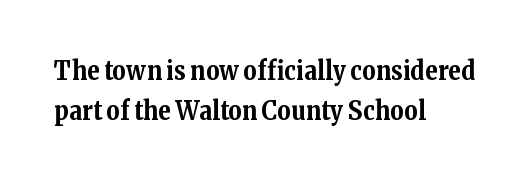
Q: Is the text bold? A: Yes.
Q: Is the text italic (slanted)? A: No, it is upright.
Q: Is the text underlined? A: No.
Q: How is the paragraph aligned? A: Left-aligned.
Q: Is the spacing between letters normal or unusually wide? A: Normal.
Q: Is the spacing between lines tight, normal or loose? A: Normal.
